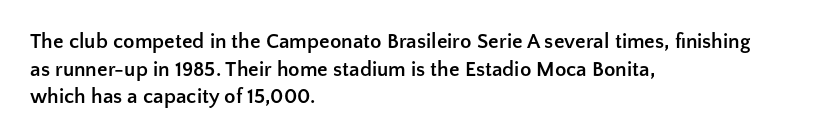
{"italic": "no", "bold": "yes", "underline": "no", "align": "left", "line_spacing": "normal", "line_spacing_ratio": 1.31, "letter_spacing": "normal", "letter_spacing_em": 0.0, "glyph_px": 21}
